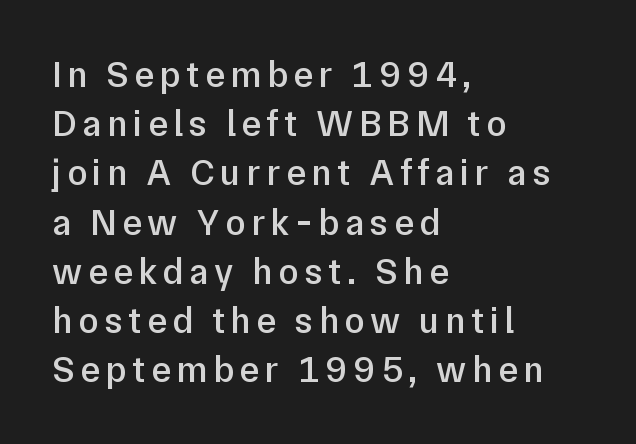
{"serif": "no", "italic": "no", "bold": "semi", "weight": "semibold", "width": "normal", "stroke_contrast": "low", "x_height": "medium", "monospaced": "no", "underline": "no", "align": "left", "line_spacing": "normal", "line_spacing_ratio": 1.33, "glyph_px": 37}
